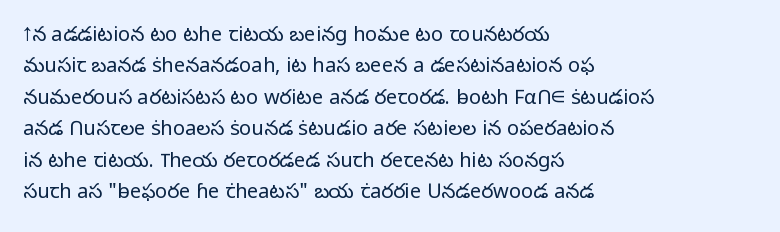
Line spacing here is normal. A typesetter would mark this as roman, not italic. The specimen omits any rule beneath the text block's lines. The rag falls on the right side of this text block. The characters are drawn with everyday or finer stroke widths.
